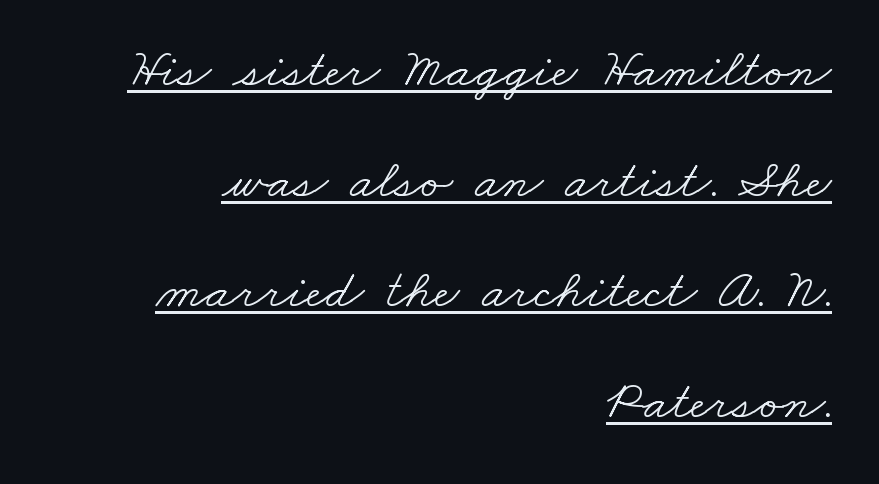
{"serif": "yes", "bold": "no", "weight": "light", "width": "wide", "stroke_contrast": "low", "x_height": "small", "monospaced": "no", "underline": "yes", "align": "right", "line_spacing": "loose", "line_spacing_ratio": 2.01, "letter_spacing": "normal", "letter_spacing_em": 0.0, "glyph_px": 55}
